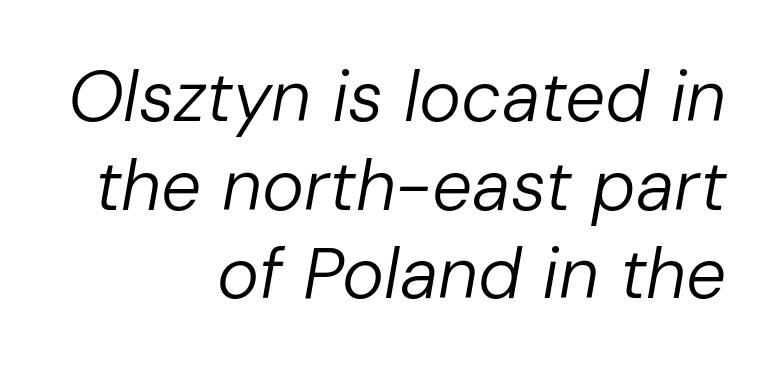
{"italic": "yes", "lean": "right", "slant_degrees": 10, "bold": "no", "weight": "regular", "width": "normal", "stroke_contrast": "low", "x_height": "medium", "monospaced": "no", "underline": "no", "align": "right", "line_spacing": "normal", "line_spacing_ratio": 1.25, "letter_spacing": "normal", "letter_spacing_em": 0.0, "glyph_px": 71}
